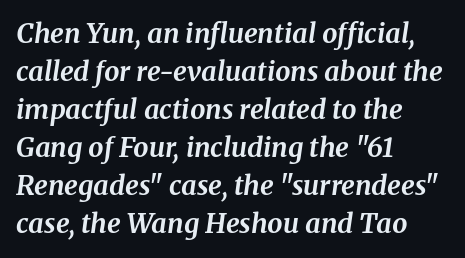
The zone under the glyphs is completely vacant. The whole block is typeset with a tilt. The vertical gap from one line to the next is medium. Strong, thick strokes mark this as bold type.
